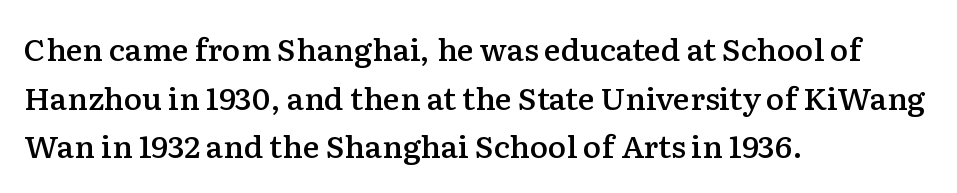
Q: Is the text bold? A: Semi-bold.
Q: Is the text italic (slanted)? A: No, it is upright.
Q: Is the typeface a serif or a sans-serif typeface? A: Serif.
Q: Is the text underlined? A: No.
Q: How is the paragraph aligned? A: Left-aligned.
Q: Is the spacing between letters normal or unusually wide? A: Normal.
Q: Is the spacing between lines tight, normal or loose? A: Normal.
Q: Width (condensed, normal, or wide)? A: Normal.
Q: Stroke contrast? A: Low.
Q: x-height? A: Medium.
Q: Monospaced? A: No.
